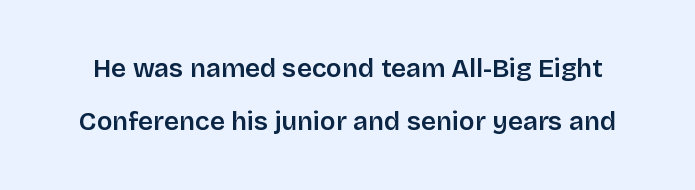
Each row of text sits above clean, open space. Each word holds together tightly as a unit, with standard inter-letter gaps. Successive baselines arrive slowly, with a big drop between each. If you drew a line through each stem, it would be perfectly vertical.
